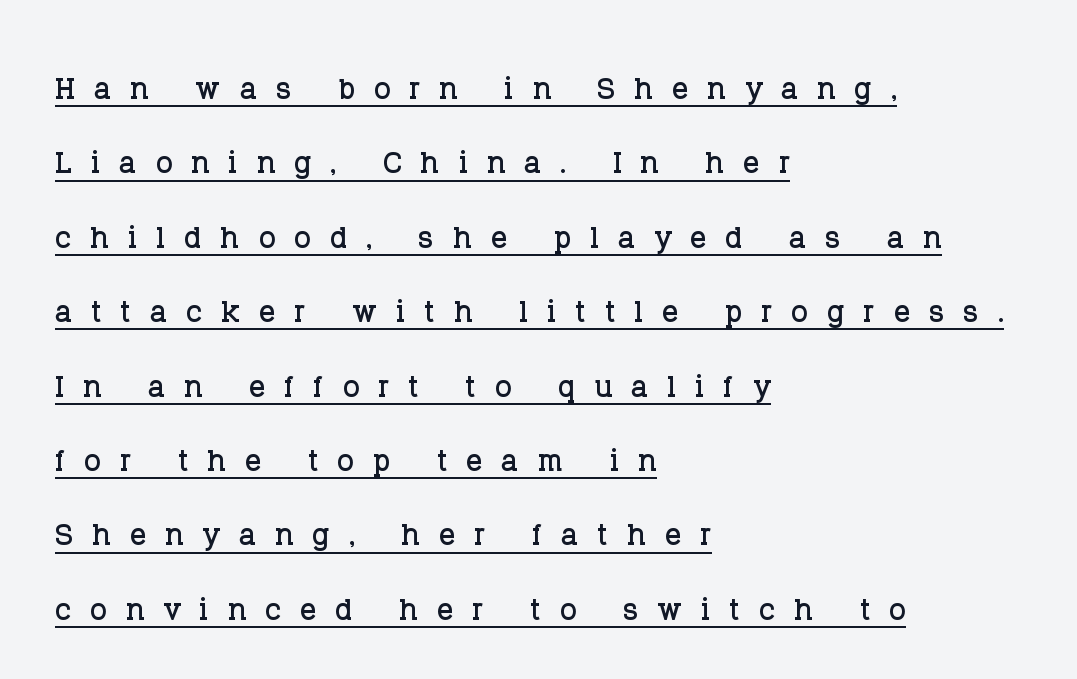
The text was rendered using a seriffed face with decorative stroke endings. Is this a fixed-width face? No — the glyphs have proportional, varying widths. Substantial extra tracking has been applied to these lines. Left-aligned paragraph, ragged on the right. In designer terms, the underline attribute is active on this setting. Unlike italic type, these characters show no tilt at all.
